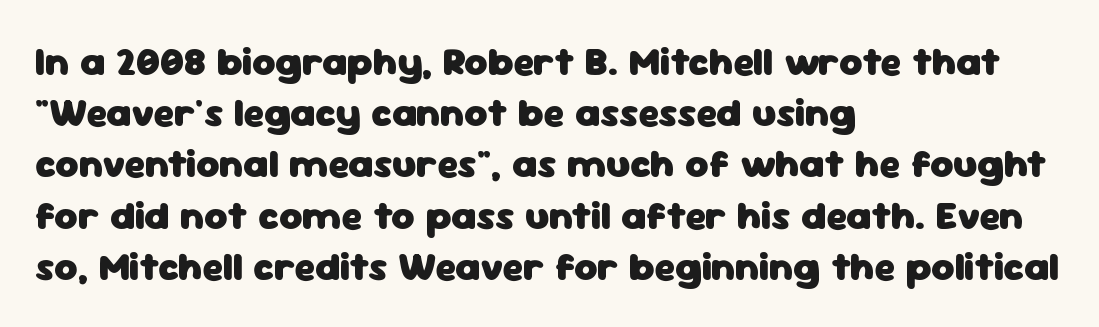
{"serif": "no", "italic": "no", "bold": "yes", "weight": "heavy", "width": "normal", "stroke_contrast": "low", "x_height": "medium", "monospaced": "no", "underline": "no", "align": "left", "line_spacing": "normal", "line_spacing_ratio": 1.28, "letter_spacing": "normal", "letter_spacing_em": 0.0, "glyph_px": 40}
